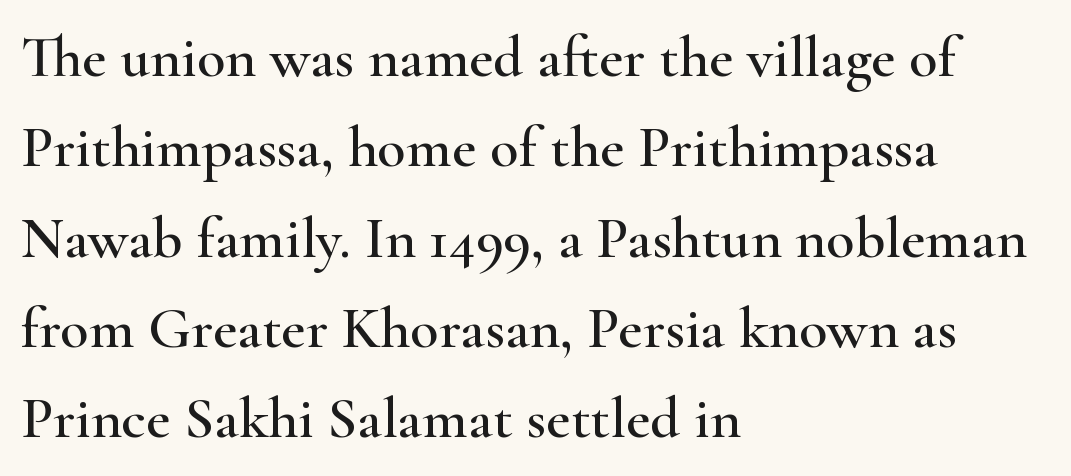
The image shows 59 px wide serif type, upright; set left-aligned, normal line spacing (1.53x), normal letter spacing, not underlined; high stroke contrast and a small x-height.
